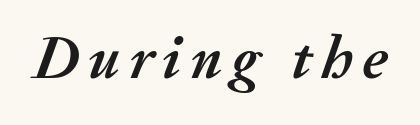
The image shows 60 px semibold type, italic (leaning right); set not underlined; medium stroke contrast and a medium x-height.
